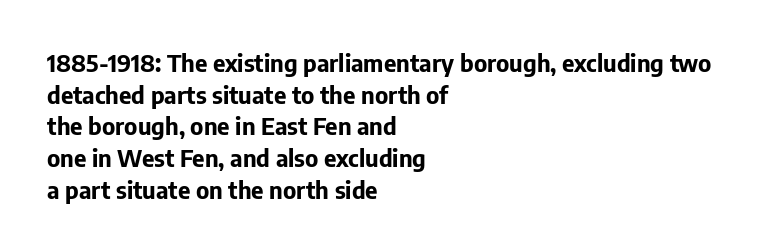
{"italic": "no", "bold": "yes", "underline": "no", "align": "left", "line_spacing": "normal", "line_spacing_ratio": 1.32, "letter_spacing": "normal", "letter_spacing_em": 0.0, "glyph_px": 24}
